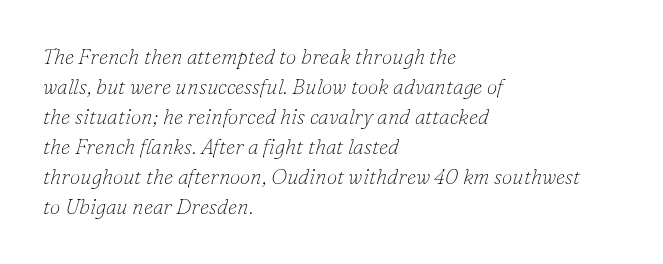
{"italic": "yes", "lean": "right", "slant_degrees": 16, "bold": "no", "underline": "no", "align": "left", "line_spacing": "normal", "line_spacing_ratio": 1.43, "letter_spacing": "normal", "letter_spacing_em": 0.0, "glyph_px": 21}
